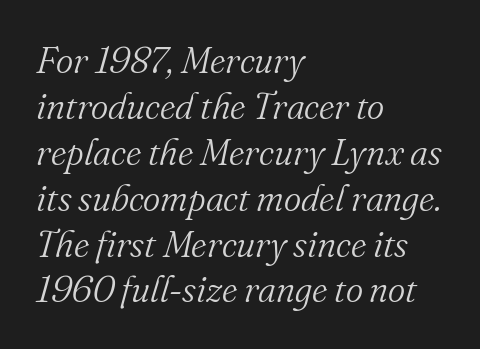
Look at the bottom of the vertical strokes: they flare into serifs here. The space directly below the letters is spotless. Every character sits at an angle, as italics do. Weight class: somewhere from thin through regular. Leftover space on each line is placed entirely after the last word. There is no visible air inserted between adjacent glyphs.
